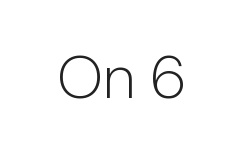
The image shows 60 px light sans-serif type, upright; set normal letter spacing, not underlined; low stroke contrast and a medium x-height.
